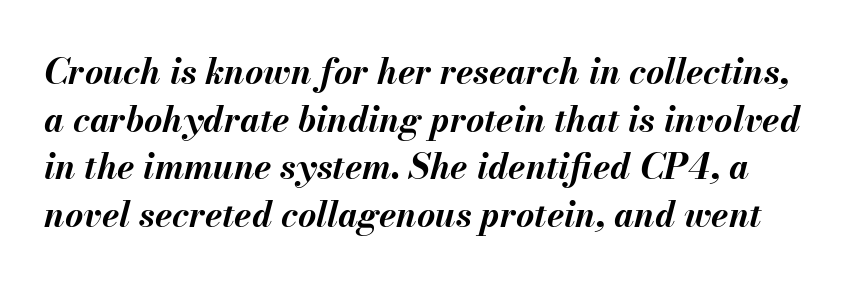
Q: Is the text bold? A: Yes.
Q: Is the text italic (slanted)? A: Yes, it leans right by about 13 degrees.
Q: Is the text underlined? A: No.
Q: Is the spacing between letters normal or unusually wide? A: Normal.
Q: Is the spacing between lines tight, normal or loose? A: Normal.
Q: Width (condensed, normal, or wide)? A: Normal.
Q: Stroke contrast? A: Medium.
Q: x-height? A: Small.
Q: Monospaced? A: No.
